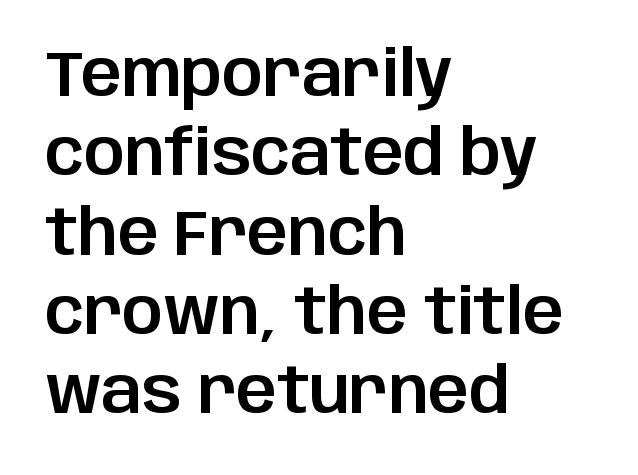
{"serif": "no", "italic": "no", "width": "normal", "stroke_contrast": "low", "x_height": "large", "monospaced": "no", "underline": "no", "align": "left", "line_spacing_ratio": 1.24, "letter_spacing": "normal", "letter_spacing_em": 0.0, "glyph_px": 64}
